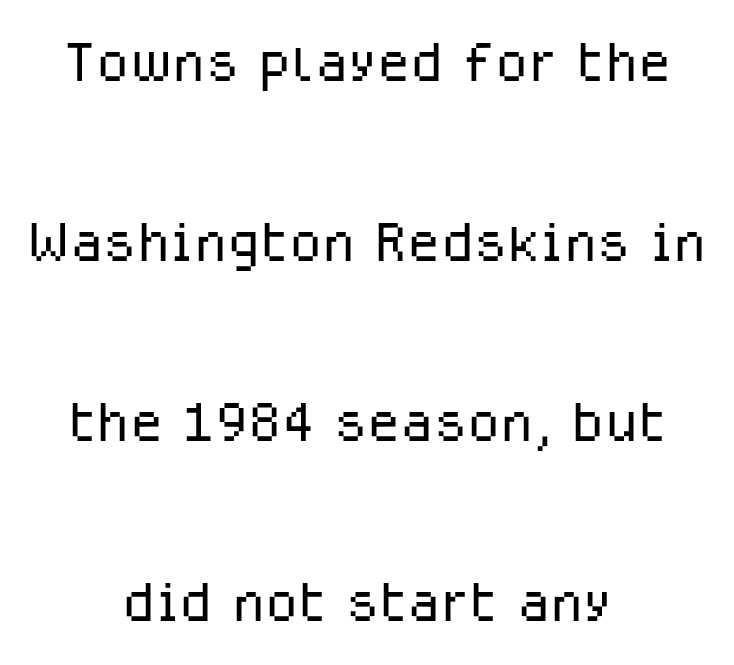
{"serif": "no", "italic": "no", "bold": "no", "weight": "light", "width": "normal", "stroke_contrast": "low", "x_height": "medium", "monospaced": "no", "underline": "no", "align": "center", "line_spacing": "loose", "line_spacing_ratio": 2.37, "letter_spacing": "normal", "letter_spacing_em": 0.0, "glyph_px": 76}
